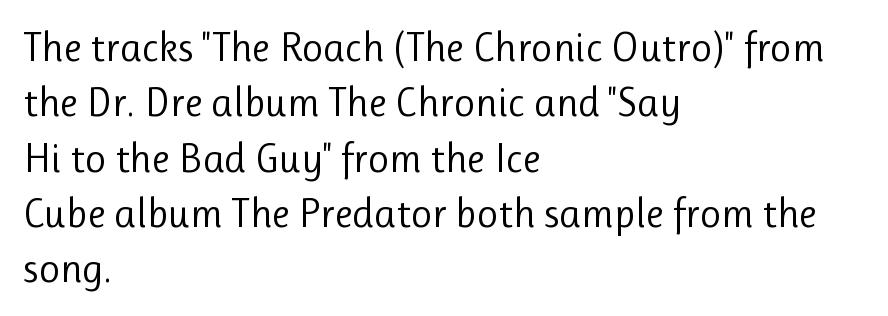
{"serif": "no", "italic": "no", "bold": "no", "weight": "regular", "width": "normal", "stroke_contrast": "low", "x_height": "medium", "monospaced": "no", "underline": "no", "align": "left", "line_spacing": "normal", "line_spacing_ratio": 1.35, "letter_spacing": "normal", "letter_spacing_em": 0.0, "glyph_px": 41}
